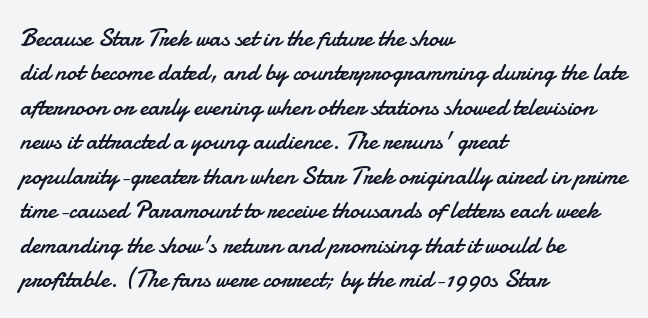
Q: Is the text bold? A: No.
Q: Is the text italic (slanted)? A: Yes.
Q: Is the text underlined? A: No.
Q: How is the paragraph aligned? A: Left-aligned.
Q: Is the spacing between letters normal or unusually wide? A: Normal.
Q: Is the spacing between lines tight, normal or loose? A: Normal.
